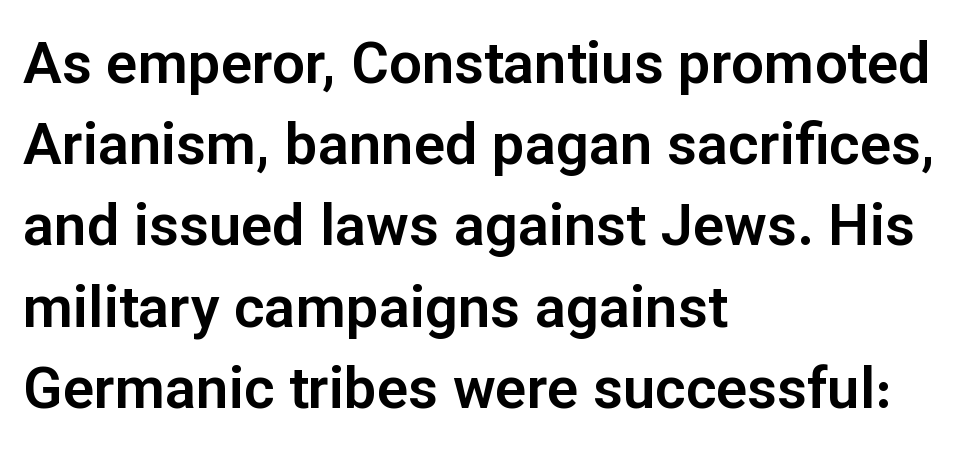
{"serif": "no", "italic": "no", "width": "normal", "stroke_contrast": "low", "x_height": "medium", "monospaced": "no", "underline": "no", "align": "left", "line_spacing": "normal", "line_spacing_ratio": 1.4, "letter_spacing": "normal", "letter_spacing_em": 0.0, "glyph_px": 58}
